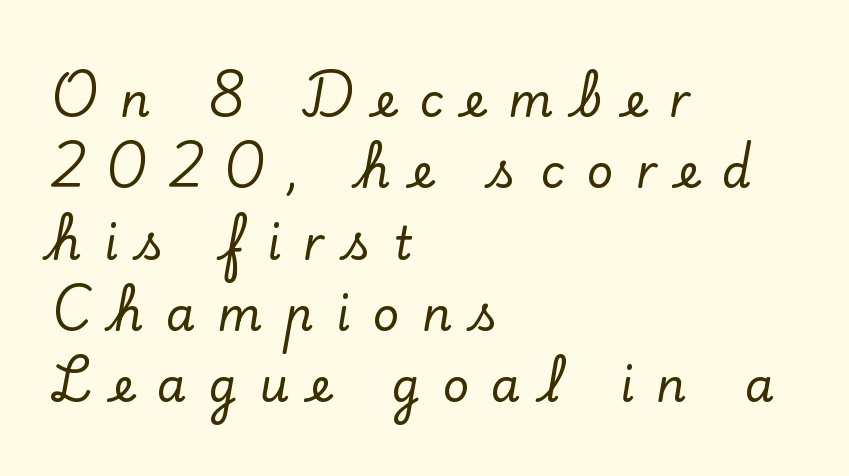
Q: Is the text italic (slanted)? A: Yes.
Q: Is the typeface a serif or a sans-serif typeface? A: Serif.
Q: Is the text underlined? A: No.
Q: How is the paragraph aligned? A: Left-aligned.
Q: Is the spacing between letters normal or unusually wide? A: Unusually wide.
Q: Is the spacing between lines tight, normal or loose? A: Normal.
Q: Width (condensed, normal, or wide)? A: Normal.
Q: Stroke contrast? A: Low.
Q: x-height? A: Small.
Q: Monospaced? A: No.
